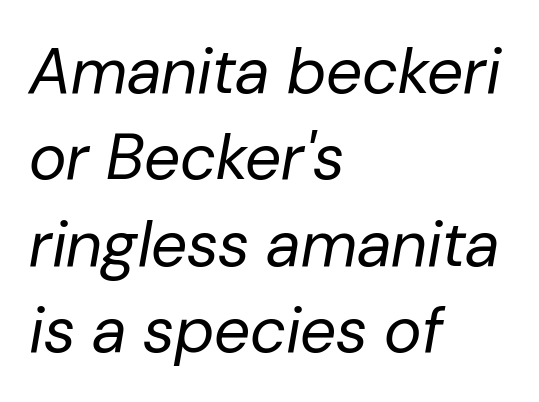
Short and long lines alike share a common starting point at left. How are the letters spaced? Ordinarily, with no added tracking. Varying glyph widths throughout — classic text-font behaviour. The passage shown is not underscored anywhere.
